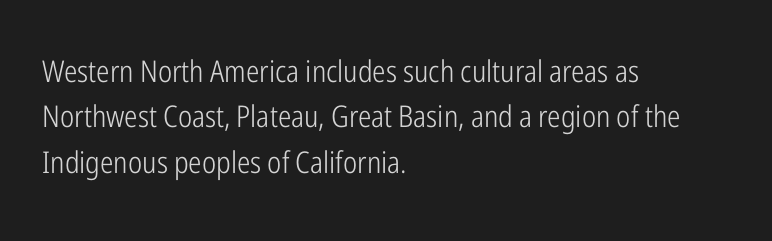
Q: Is the text bold? A: No.
Q: Is the text italic (slanted)? A: No, it is upright.
Q: Is the typeface a serif or a sans-serif typeface? A: Sans-serif.
Q: Is the text underlined? A: No.
Q: How is the paragraph aligned? A: Left-aligned.
Q: Is the spacing between letters normal or unusually wide? A: Normal.
Q: Is the spacing between lines tight, normal or loose? A: Normal.
Q: Width (condensed, normal, or wide)? A: Condensed.
Q: Stroke contrast? A: Low.
Q: x-height? A: Medium.
Q: Monospaced? A: No.
